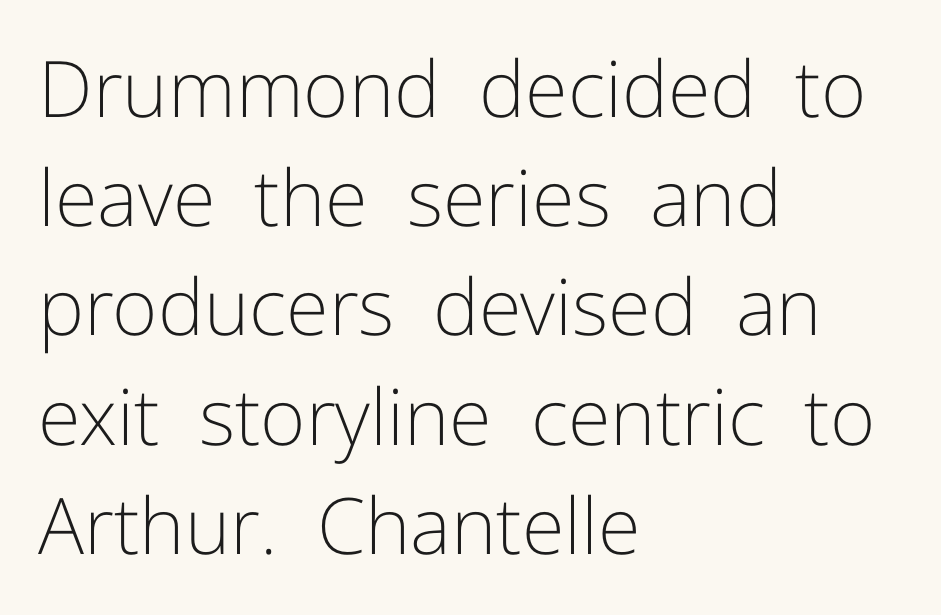
On a weight scale, this lands at 450 or below. No extra tracking has been applied to these lines. Unlike italic type, these characters show no tilt at all. Teacher's note: observe the even left margin — that is flush-left alignment.
